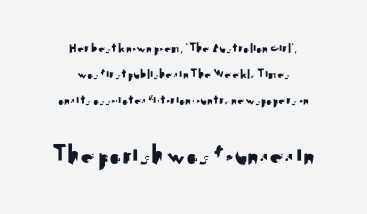
{"serif": "no", "italic": "no", "width": "normal", "stroke_contrast": "medium", "x_height": "small", "monospaced": "no", "underline": "no", "align": "center", "line_spacing_ratio": 1.86, "letter_spacing": "normal", "letter_spacing_em": 0.0, "larger_block": "second", "size_ratio": 2.0, "glyph_px": 28}
